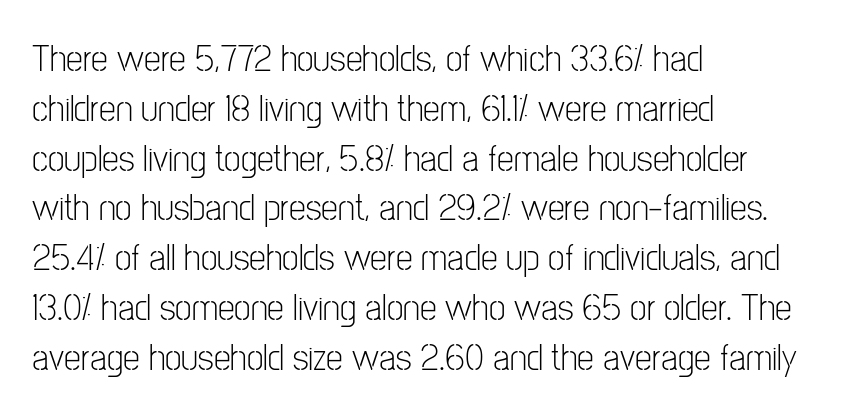
Spacing verdict: proportional, widths tailored to each character. The characters display no serif detailing; their extremities are plain. The typography opts for an upright posture over an oblique one. The strokes carry an ordinary text weight at most. Does extra space separate the letters? No, they use regular spacing.
